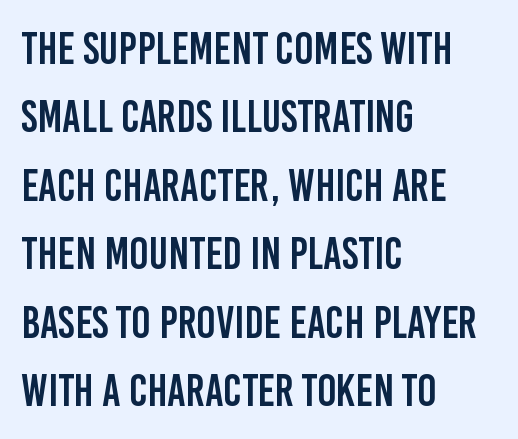
{"serif": "no", "italic": "no", "width": "condensed", "stroke_contrast": "low", "x_height": "large", "monospaced": "no", "underline": "no", "align": "left", "line_spacing": "normal", "line_spacing_ratio": 1.52, "letter_spacing": "normal", "letter_spacing_em": 0.0, "glyph_px": 45}
